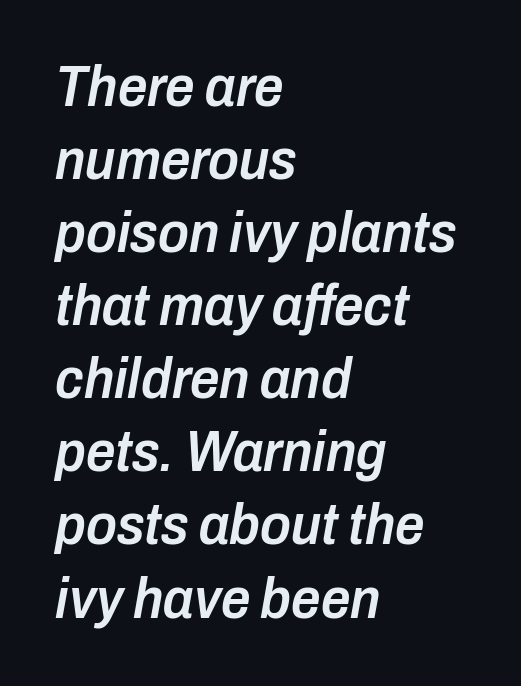
Q: Is the text bold? A: Semi-bold.
Q: Is the text italic (slanted)? A: Yes, it leans right by about 10 degrees.
Q: Is the text underlined? A: No.
Q: How is the paragraph aligned? A: Left-aligned.
Q: Is the spacing between letters normal or unusually wide? A: Normal.
Q: Is the spacing between lines tight, normal or loose? A: Normal.
Q: Width (condensed, normal, or wide)? A: Condensed.
Q: Stroke contrast? A: Low.
Q: x-height? A: Medium.
Q: Monospaced? A: No.
